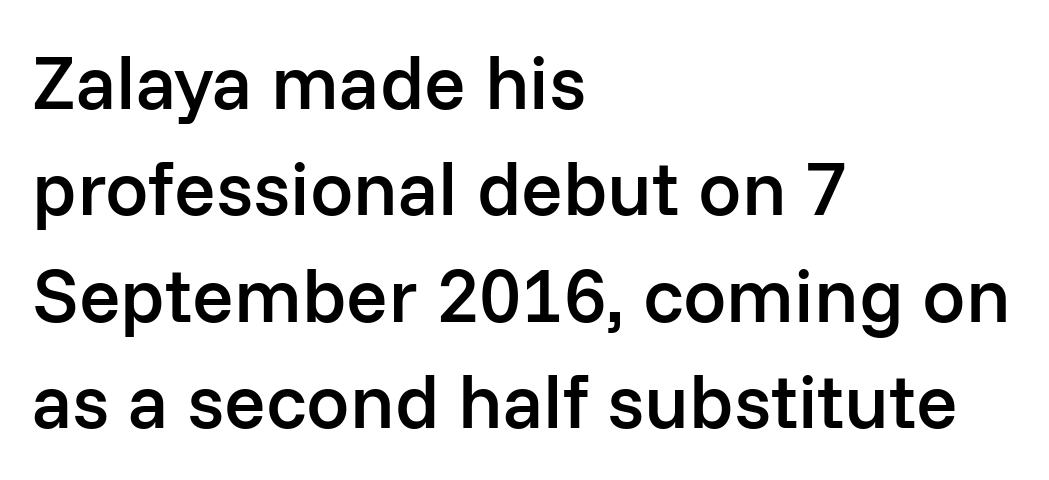
{"serif": "no", "italic": "no", "bold": "semi", "weight": "semibold", "width": "normal", "stroke_contrast": "low", "x_height": "medium", "monospaced": "no", "underline": "no", "align": "left", "line_spacing": "normal", "line_spacing_ratio": 1.38, "letter_spacing": "normal", "letter_spacing_em": 0.0, "glyph_px": 77}
